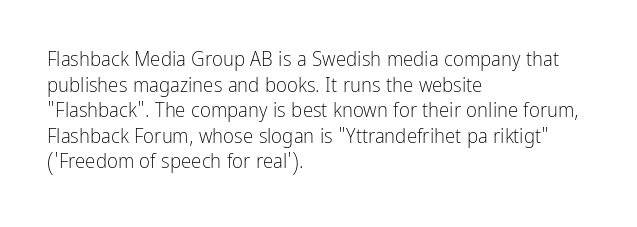
Q: Is the text bold? A: No.
Q: Is the text italic (slanted)? A: No, it is upright.
Q: Is the text underlined? A: No.
Q: How is the paragraph aligned? A: Left-aligned.
Q: Is the spacing between letters normal or unusually wide? A: Normal.
